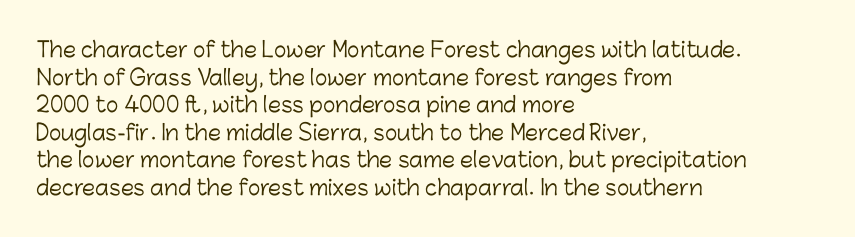
{"italic": "no", "bold": "no", "underline": "no", "align": "left", "line_spacing": "normal", "line_spacing_ratio": 1.31, "letter_spacing": "normal", "letter_spacing_em": 0.0, "glyph_px": 21}
